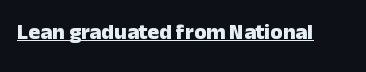
The face used here is rendered with its standard letterfit. These lines were composed using upright roman letters. Strokes here are thick enough to call this a true bold. Is there an underline? Yes — a line sits under the letters.
